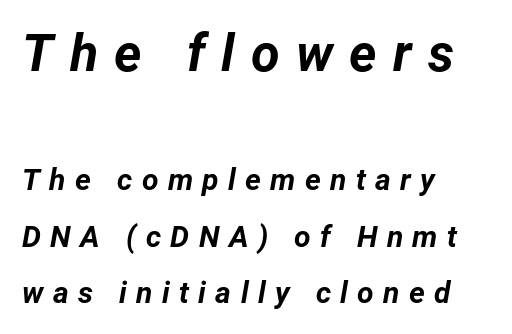
{"italic": "yes", "lean": "right", "slant_degrees": 12, "bold": "yes", "weight": "bold", "width": "normal", "stroke_contrast": "low", "x_height": "medium", "monospaced": "no", "underline": "no", "align": "left", "line_spacing_ratio": 1.89, "letter_spacing": "wide", "letter_spacing_em": 0.31, "larger_block": "first", "size_ratio": 1.73, "glyph_px": 52}
